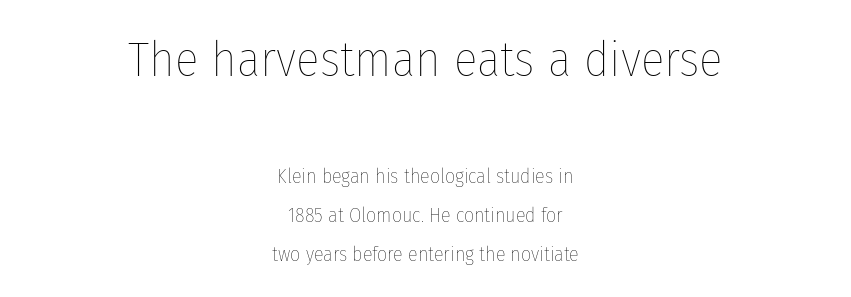
The image shows 49 px thin, condensed type, upright; set centered, loose line spacing (1.94x), normal letter spacing, not underlined; the first (top) block is 2.45x larger; low stroke contrast and a medium x-height.
